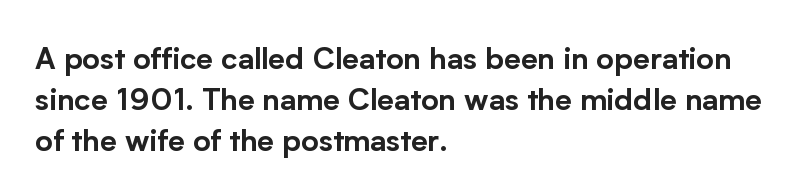
Q: Is the text italic (slanted)? A: No, it is upright.
Q: Is the typeface a serif or a sans-serif typeface? A: Sans-serif.
Q: Is the text underlined? A: No.
Q: How is the paragraph aligned? A: Left-aligned.
Q: Is the spacing between letters normal or unusually wide? A: Normal.
Q: Is the spacing between lines tight, normal or loose? A: Normal.
Q: Width (condensed, normal, or wide)? A: Normal.
Q: Stroke contrast? A: Low.
Q: x-height? A: Medium.
Q: Monospaced? A: No.
